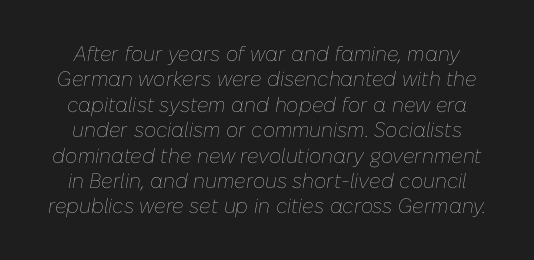
Compared with typical body copy, the letter spacing here is the same. A quiet, ordinary-to-light weight characterises the typeface. The letters are slanted; this is an italic face. The specimen omits any rule beneath the text block's lines.
